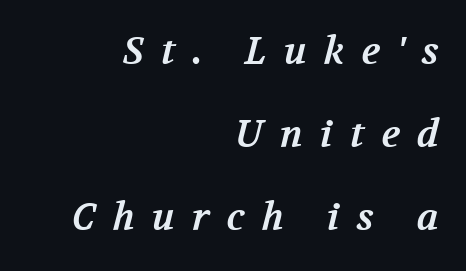
The image shows 38 px bold serif type; set right-aligned, loose line spacing (2.19x), unusually wide letter spacing (+0.45 em), not underlined; medium stroke contrast and a medium x-height.
